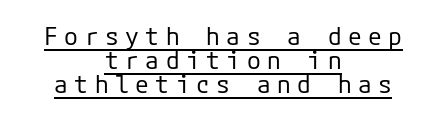
The typesetter has applied underlining to the passage shown. A light-to-regular cut is what we see here. Centered paragraph, ragged on both sides. The vertical gap from one line to the next is small.
